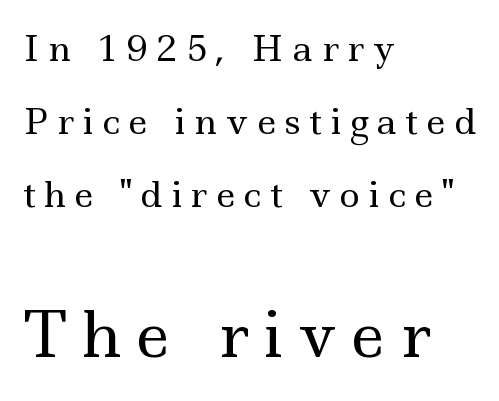
Visually, the bottom section dominates because its glyphs are scaled up. Decoration check: the copy has no underline. Short note: letters widely spaced. This sample is left-justified, so line endings fall wherever the words run out.
